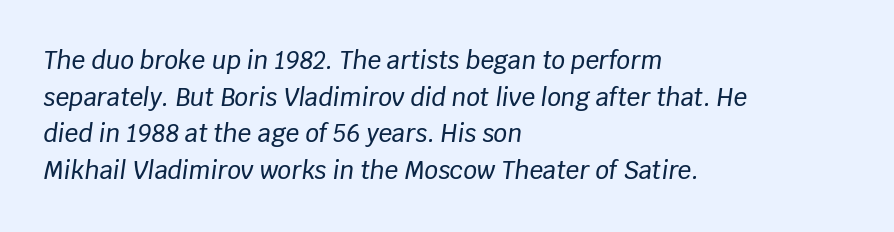
{"italic": "yes", "lean": "right", "slant_degrees": 8, "underline": "no", "align": "left", "line_spacing": "normal", "line_spacing_ratio": 1.53, "letter_spacing": "normal", "letter_spacing_em": 0.0, "glyph_px": 24}
